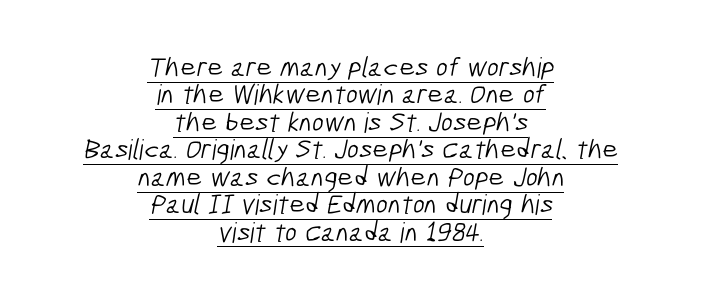
Each stroke keeps to a modest, everyday thickness or less. The whitespace from short lines is split evenly between both sides. How are the letters spaced? Ordinarily, with no added tracking. Think of a printed novel: that variable character pitch is what you see here. The rendering shows plain stroke endings on the letterforms — a sans-serif design.
